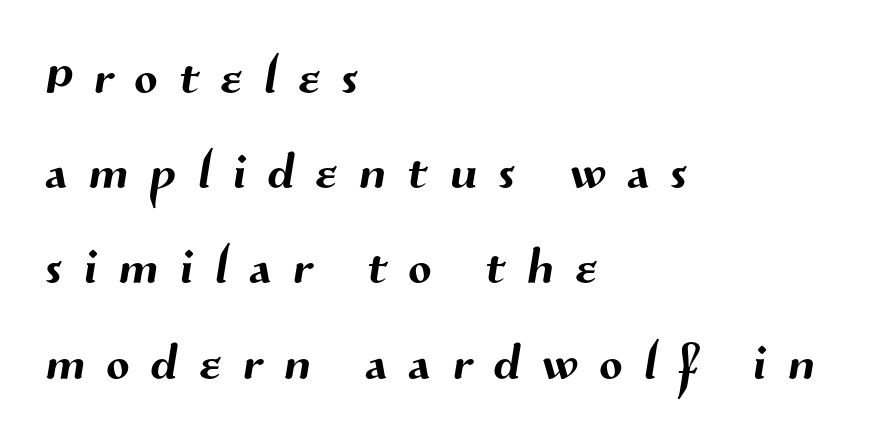
The image shows 68 px sans-serif type; set left-aligned, normal line spacing (1.4x), unusually wide letter spacing (+0.32 em), not underlined; medium stroke contrast and a medium x-height.
